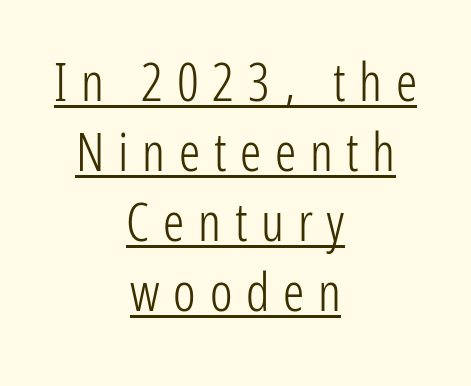
The image shows 53 px light, condensed sans-serif type, upright; set centered, normal line spacing (1.32x), unusually wide letter spacing (+0.26 em), underlined; low stroke contrast and a medium x-height.
